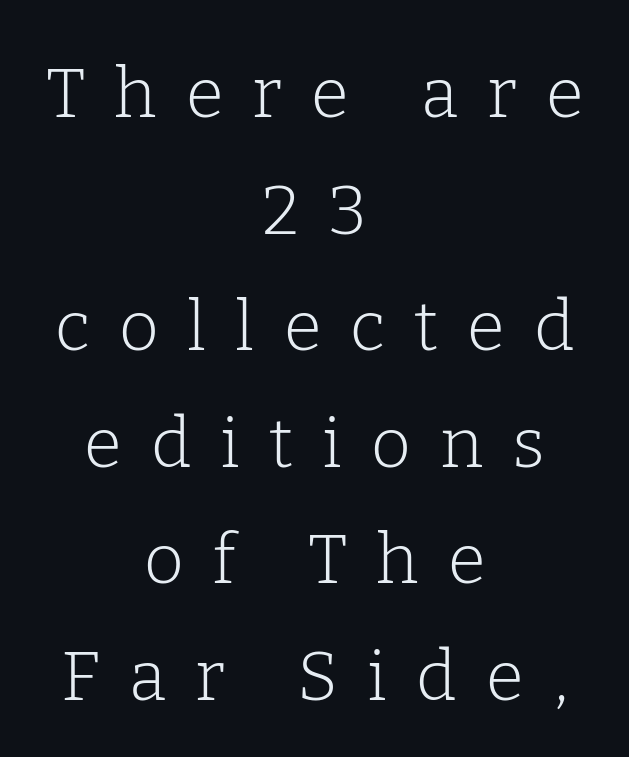
Compared with a flush-left layout, this one balances lines on the center instead. Posture: vertical. Students, observe: this is what conventionally led text looks like. The font family rendered here belongs to the serif group.
